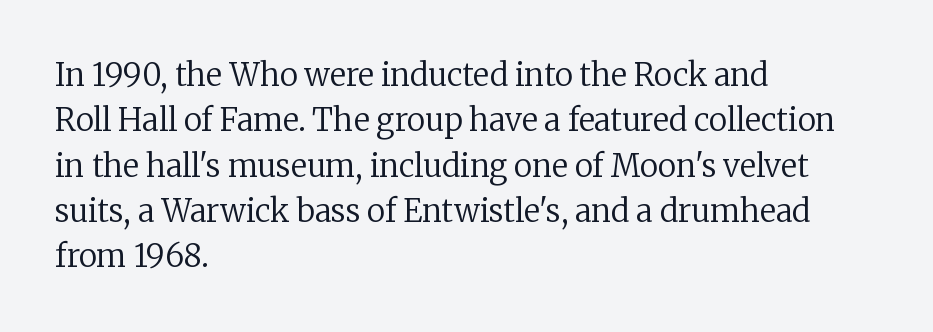
Q: Is the text bold? A: No.
Q: Is the text italic (slanted)? A: No, it is upright.
Q: Is the typeface a serif or a sans-serif typeface? A: Serif.
Q: Is the text underlined? A: No.
Q: How is the paragraph aligned? A: Left-aligned.
Q: Is the spacing between letters normal or unusually wide? A: Normal.
Q: Is the spacing between lines tight, normal or loose? A: Normal.
Q: Width (condensed, normal, or wide)? A: Normal.
Q: Stroke contrast? A: Low.
Q: x-height? A: Medium.
Q: Monospaced? A: No.
